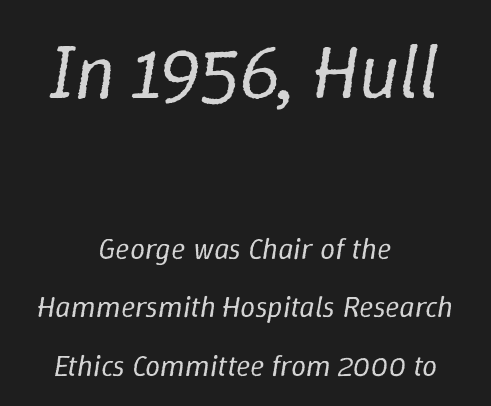
Q: Is the text bold? A: No.
Q: Is the text italic (slanted)? A: Yes, it leans right by about 9 degrees.
Q: Is the text underlined? A: No.
Q: How is the paragraph aligned? A: Centered.
Q: Is the spacing between letters normal or unusually wide? A: Normal.
Q: Is the spacing between lines tight, normal or loose? A: Loose.
Q: Which block of text is set in a larger size, the first (top) or the second (bottom)? A: The first (top) one.
Q: Width (condensed, normal, or wide)? A: Normal.
Q: Stroke contrast? A: Low.
Q: x-height? A: Medium.
Q: Monospaced? A: No.
